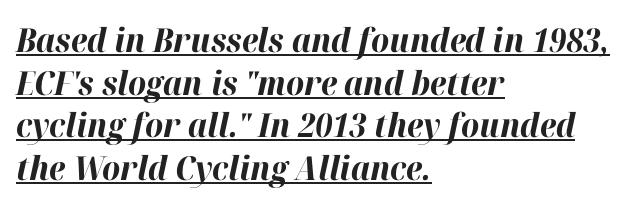
{"italic": "yes", "lean": "right", "slant_degrees": 12, "bold": "yes", "weight": "bold", "width": "normal", "stroke_contrast": "high", "x_height": "medium", "monospaced": "no", "underline": "yes", "align": "left", "line_spacing": "normal", "line_spacing_ratio": 1.29, "letter_spacing": "normal", "letter_spacing_em": 0.0, "glyph_px": 33}
